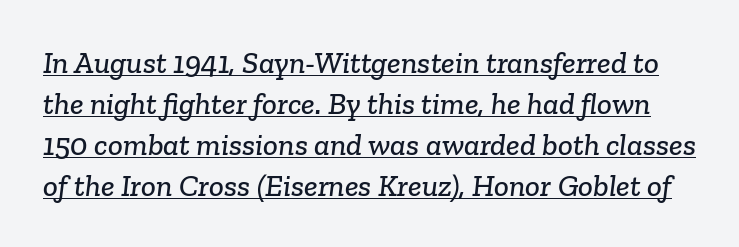
Glyph-to-glyph distance matches everyday printed text. Does the type have serifs? Yes, each stem ends in a small foot. Compared with typical paragraphs, the rows here are spaced about the same. Think of a printed novel: that variable character pitch is what you see here. This rendering features underlined lettering.
